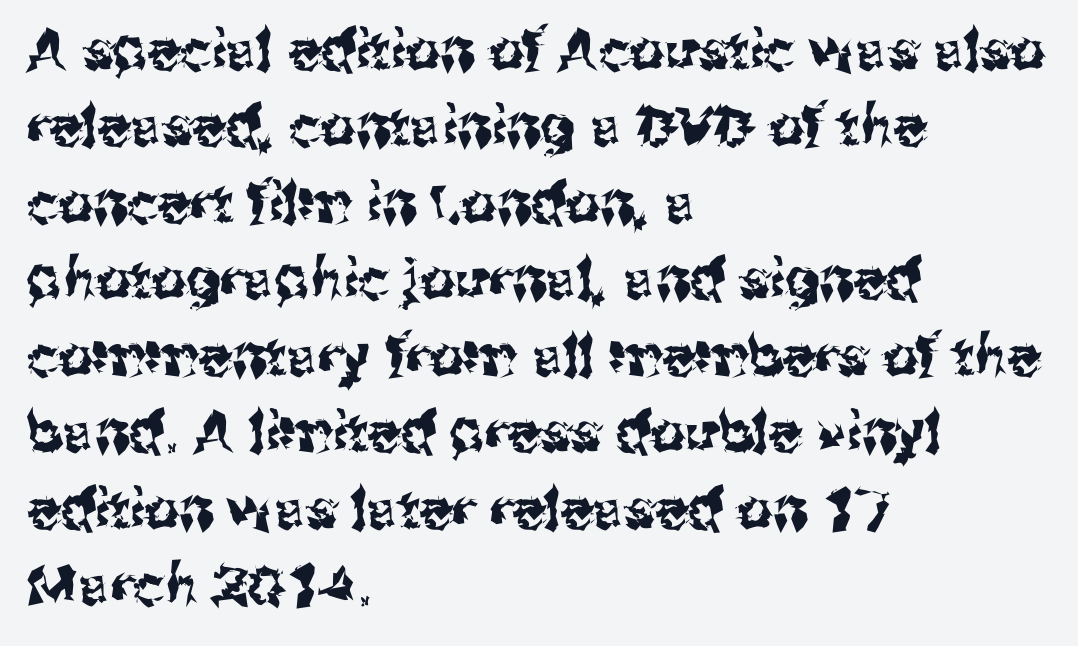
{"serif": "no", "italic": "no", "width": "normal", "stroke_contrast": "medium", "x_height": "medium", "monospaced": "no", "underline": "no", "align": "left", "line_spacing": "normal", "line_spacing_ratio": 1.39, "letter_spacing": "normal", "letter_spacing_em": 0.0, "glyph_px": 55}
